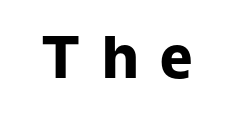
{"serif": "no", "italic": "no", "bold": "yes", "weight": "heavy", "width": "normal", "stroke_contrast": "low", "x_height": "medium", "monospaced": "no", "underline": "no", "letter_spacing": "wide", "letter_spacing_em": 0.37, "glyph_px": 58}
